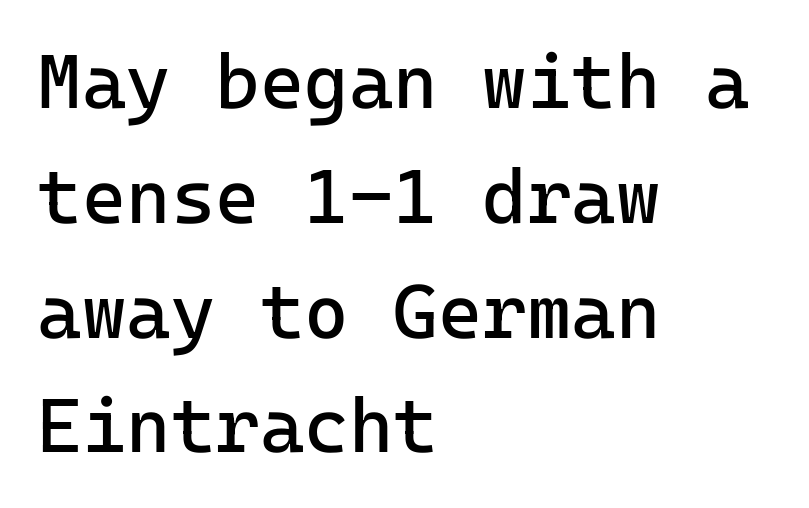
Q: Is the text bold? A: No.
Q: Is the text italic (slanted)? A: No, it is upright.
Q: Is the typeface a serif or a sans-serif typeface? A: Sans-serif.
Q: Is the text underlined? A: No.
Q: How is the paragraph aligned? A: Left-aligned.
Q: Is the spacing between letters normal or unusually wide? A: Normal.
Q: Is the spacing between lines tight, normal or loose? A: Normal.
Q: Width (condensed, normal, or wide)? A: Normal.
Q: Stroke contrast? A: Low.
Q: x-height? A: Medium.
Q: Monospaced? A: Yes.
